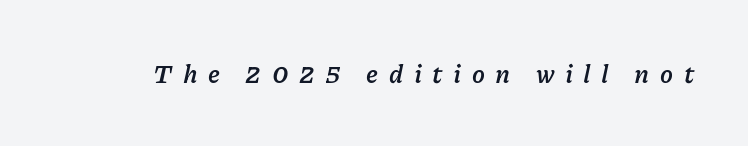
It's the slanting kind of type. Bare-footed words on every line. Observe the wide spacing: letters keep a clear distance from each other. I'd describe the lettering as bold — thick and assertive.
